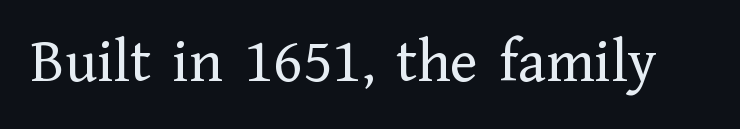
The image shows 63 px regular-weight serif type, upright; set normal letter spacing, not underlined; low stroke contrast and a medium x-height.
